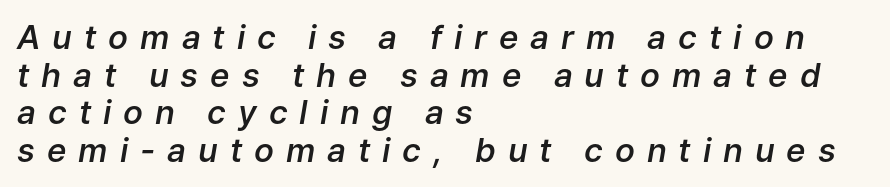
The block of text is dense from top to bottom, with scant space between rows. As a designer I'd log this as weight 600, semibold. Leftover space on each line is placed entirely after the last word. Descenders hang freely into open space.
